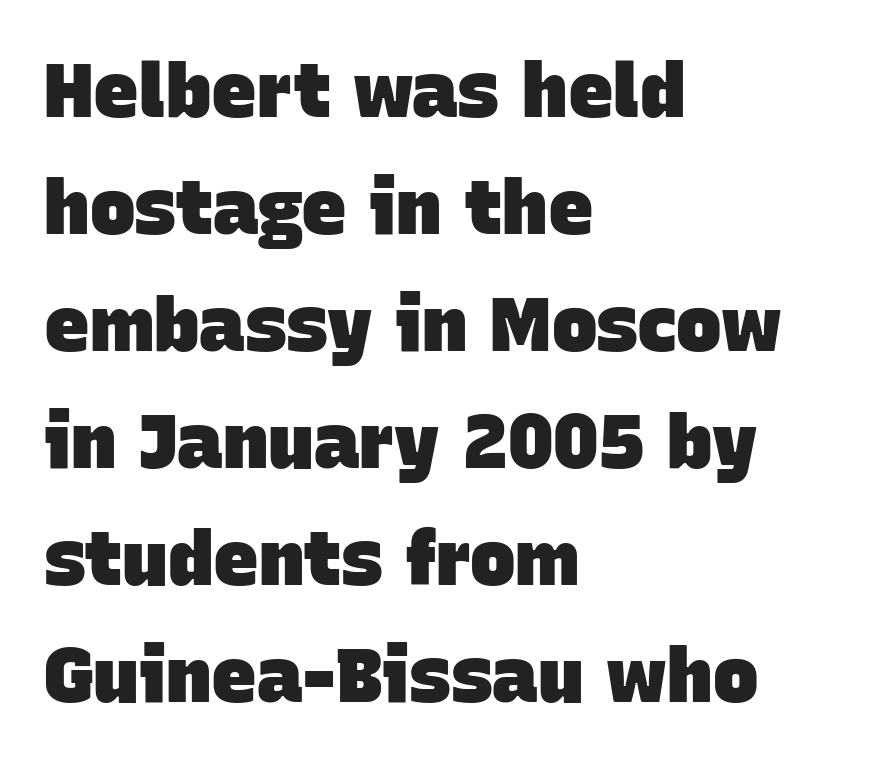
Q: Is the text bold? A: Yes.
Q: Is the typeface a serif or a sans-serif typeface? A: Sans-serif.
Q: Is the text underlined? A: No.
Q: How is the paragraph aligned? A: Left-aligned.
Q: Is the spacing between letters normal or unusually wide? A: Normal.
Q: Is the spacing between lines tight, normal or loose? A: Normal.
Q: Width (condensed, normal, or wide)? A: Normal.
Q: Stroke contrast? A: Low.
Q: x-height? A: Large.
Q: Monospaced? A: No.
